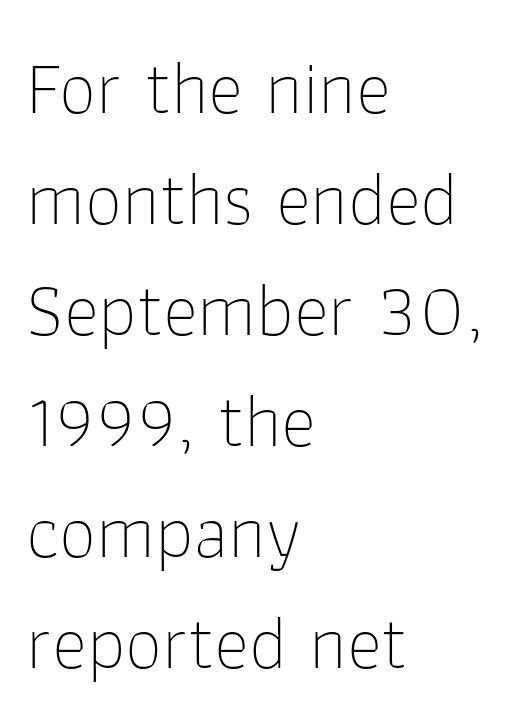
The image shows 75 px thin sans-serif type, upright; set left-aligned, normal line spacing (1.48x), normal letter spacing, not underlined; low stroke contrast and a medium x-height.
